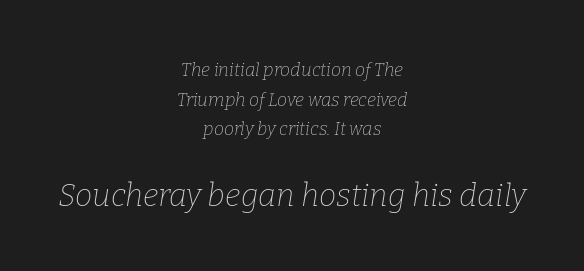
Beneath every word, the page is bare. Visually, the bottom section dominates because its glyphs are scaled up. Between one letter and the next there's only the usual sliver of space. A quiet, ordinary-to-light weight characterises the typeface. Each letter keeps its own natural width here, so spacing adapts to shape. Characters are canted at an angle relative to the baseline's perpendicular.
